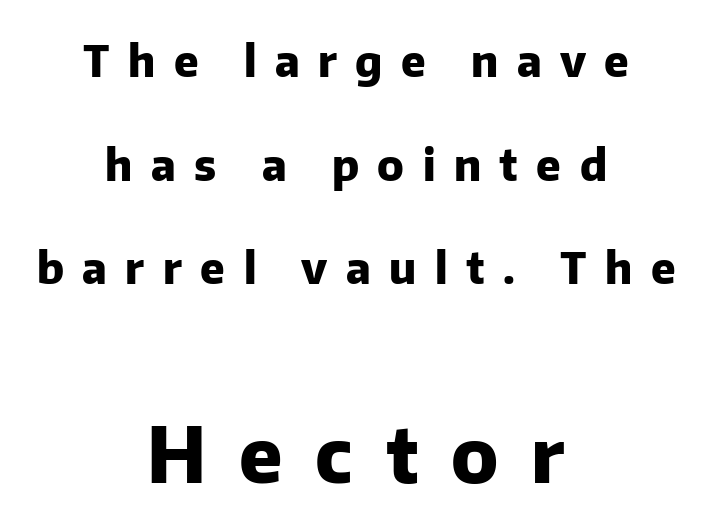
Q: Is the text bold? A: Yes.
Q: Is the text italic (slanted)? A: No, it is upright.
Q: Is the typeface a serif or a sans-serif typeface? A: Sans-serif.
Q: Is the text underlined? A: No.
Q: How is the paragraph aligned? A: Centered.
Q: Is the spacing between letters normal or unusually wide? A: Unusually wide.
Q: Is the spacing between lines tight, normal or loose? A: Loose.
Q: Which block of text is set in a larger size, the first (top) or the second (bottom)? A: The second (bottom) one.
Q: Width (condensed, normal, or wide)? A: Normal.
Q: Stroke contrast? A: Low.
Q: x-height? A: Medium.
Q: Monospaced? A: No.
